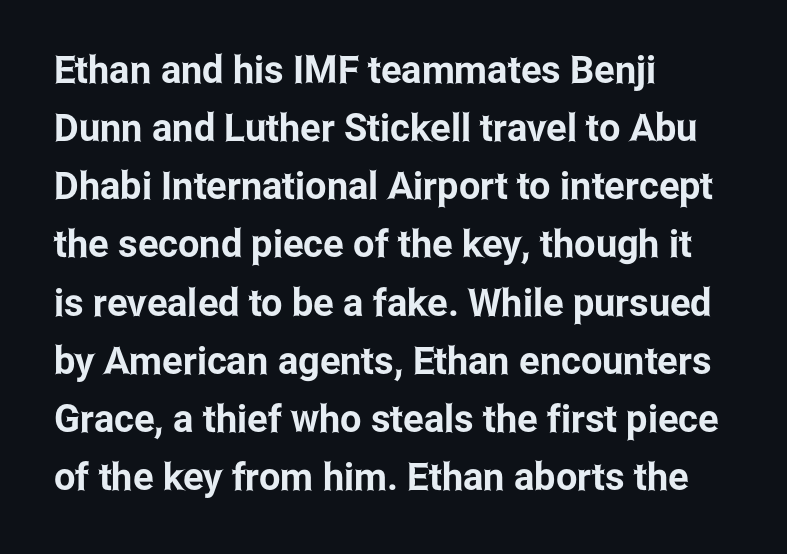
Q: Is the text italic (slanted)? A: No, it is upright.
Q: Is the typeface a serif or a sans-serif typeface? A: Sans-serif.
Q: Is the text underlined? A: No.
Q: How is the paragraph aligned? A: Left-aligned.
Q: Is the spacing between letters normal or unusually wide? A: Normal.
Q: Is the spacing between lines tight, normal or loose? A: Normal.
Q: Width (condensed, normal, or wide)? A: Condensed.
Q: Stroke contrast? A: Low.
Q: x-height? A: Medium.
Q: Monospaced? A: No.
